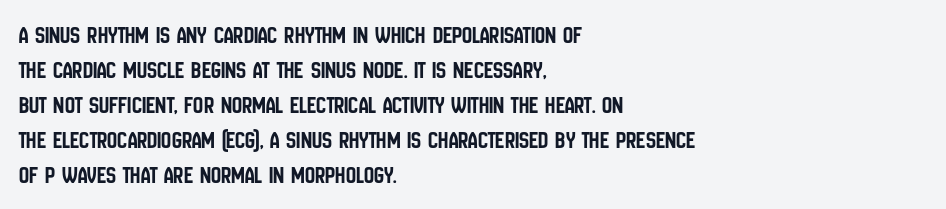
Q: Is the text italic (slanted)? A: No, it is upright.
Q: Is the text underlined? A: No.
Q: How is the paragraph aligned? A: Left-aligned.
Q: Is the spacing between letters normal or unusually wide? A: Normal.
Q: Is the spacing between lines tight, normal or loose? A: Normal.
